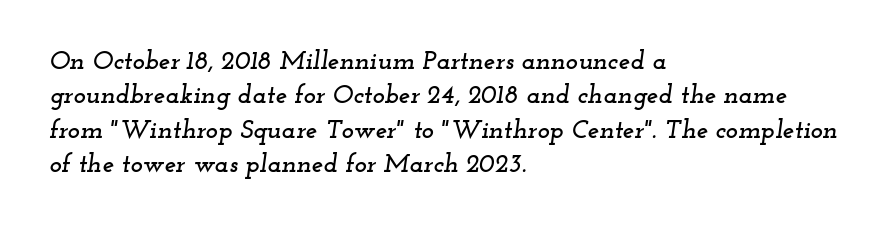
The image shows 26 px text type, italic (leaning right); set left-aligned, normal line spacing (1.32x), normal letter spacing, not underlined.
